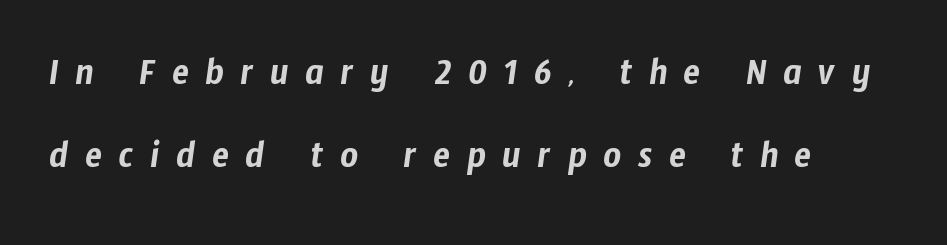
Q: Is the typeface a serif or a sans-serif typeface? A: Sans-serif.
Q: Is the text underlined? A: No.
Q: How is the paragraph aligned? A: Left-aligned.
Q: Is the spacing between letters normal or unusually wide? A: Unusually wide.
Q: Is the spacing between lines tight, normal or loose? A: Loose.
Q: Width (condensed, normal, or wide)? A: Condensed.
Q: Stroke contrast? A: Low.
Q: x-height? A: Medium.
Q: Monospaced? A: No.
